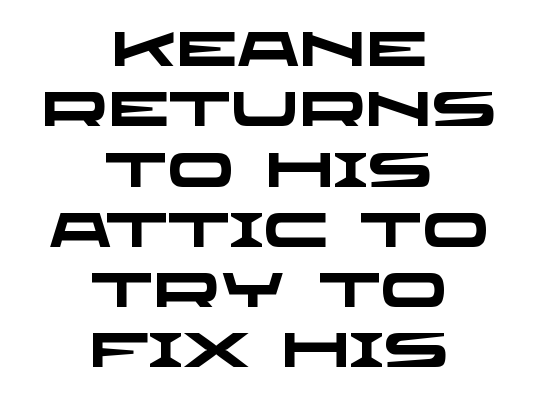
{"serif": "no", "bold": "yes", "weight": "heavy", "width": "wide", "stroke_contrast": "low", "x_height": "large", "monospaced": "no", "underline": "no", "align": "center", "line_spacing_ratio": 1.23, "letter_spacing": "normal", "letter_spacing_em": 0.0, "glyph_px": 49}
